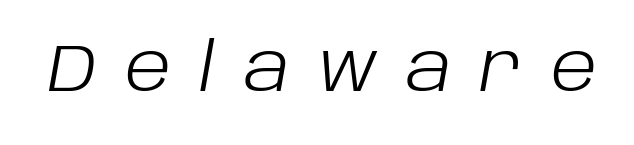
{"italic": "yes", "lean": "right", "slant_degrees": 10, "bold": "no", "weight": "light", "width": "normal", "stroke_contrast": "low", "x_height": "large", "monospaced": "no", "underline": "no", "letter_spacing": "wide", "letter_spacing_em": 0.42, "glyph_px": 67}
